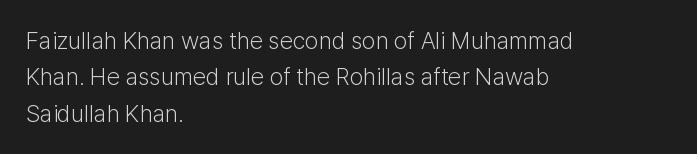
The foot of each line stays bare and open. These lines stack with their left ends in a neat column. Italic: no, the glyphs are upright roman. These lines sit exactly where default settings would place them.
